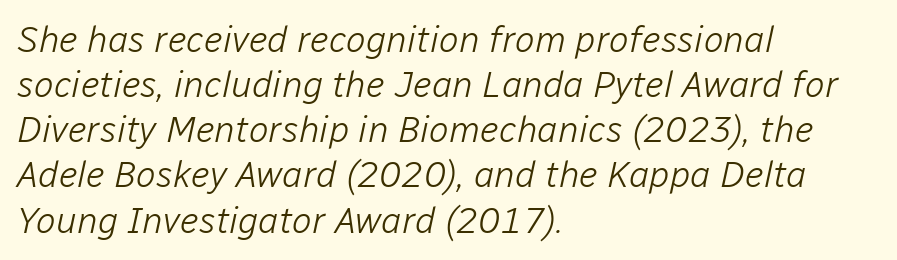
The ragged edge is on the right, which tells us the setting is flush left. The weight tops out at a normal text grade. Bare-footed words on every line. Default kerning and tracking; the words read as compact shapes. Here the designer chose a conventional face with non-uniform glyph widths. Is the type slanted? Yes — the strokes lean at a clear angle.
